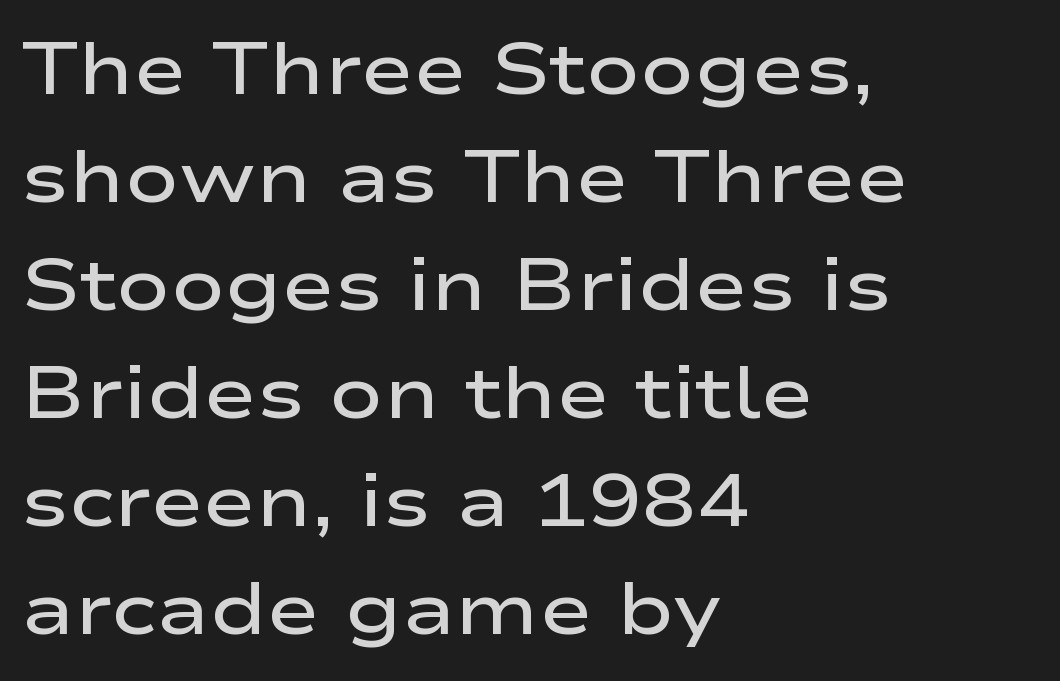
{"serif": "no", "italic": "no", "bold": "semi", "weight": "semibold", "width": "wide", "stroke_contrast": "low", "x_height": "medium", "monospaced": "no", "underline": "no", "align": "left", "line_spacing": "normal", "line_spacing_ratio": 1.5, "letter_spacing": "normal", "letter_spacing_em": 0.0, "glyph_px": 72}
